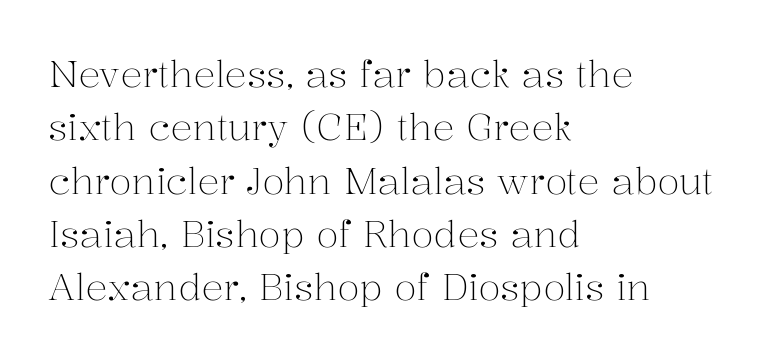
{"serif": "yes", "italic": "no", "bold": "no", "weight": "light", "width": "normal", "stroke_contrast": "medium", "x_height": "medium", "monospaced": "no", "underline": "no", "align": "left", "line_spacing": "normal", "line_spacing_ratio": 1.44, "letter_spacing": "normal", "letter_spacing_em": 0.0, "glyph_px": 37}
